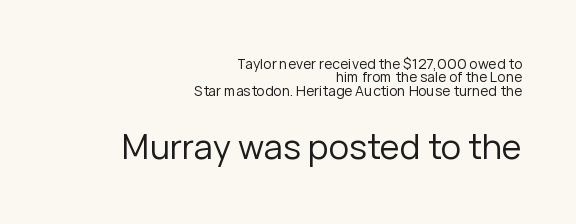
Q: Is the text bold? A: No.
Q: Is the text italic (slanted)? A: No, it is upright.
Q: Is the typeface a serif or a sans-serif typeface? A: Sans-serif.
Q: Is the text underlined? A: No.
Q: How is the paragraph aligned? A: Right-aligned.
Q: Is the spacing between letters normal or unusually wide? A: Normal.
Q: Is the spacing between lines tight, normal or loose? A: Tight.
Q: Which block of text is set in a larger size, the first (top) or the second (bottom)? A: The second (bottom) one.
Q: Width (condensed, normal, or wide)? A: Normal.
Q: Stroke contrast? A: Low.
Q: x-height? A: Medium.
Q: Monospaced? A: No.
